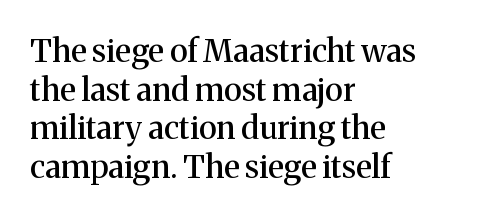
{"serif": "yes", "italic": "no", "width": "normal", "stroke_contrast": "medium", "x_height": "medium", "monospaced": "no", "underline": "no", "align": "left", "line_spacing_ratio": 1.21, "letter_spacing": "normal", "letter_spacing_em": 0.0, "glyph_px": 32}
